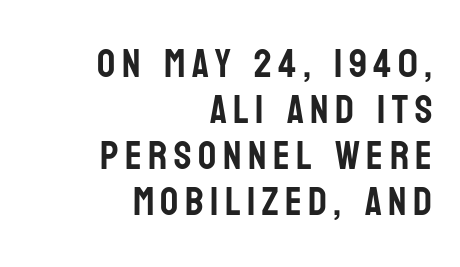
Q: Is the text italic (slanted)? A: No, it is upright.
Q: Is the typeface a serif or a sans-serif typeface? A: Sans-serif.
Q: Is the text underlined? A: No.
Q: How is the paragraph aligned? A: Right-aligned.
Q: Is the spacing between lines tight, normal or loose? A: Tight.
Q: Width (condensed, normal, or wide)? A: Condensed.
Q: Stroke contrast? A: Low.
Q: x-height? A: Large.
Q: Monospaced? A: No.
